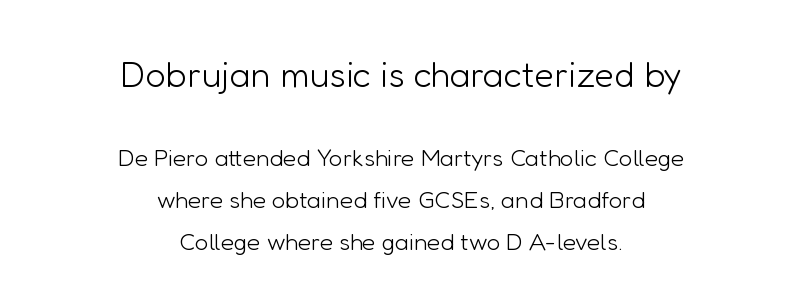
{"serif": "no", "italic": "no", "bold": "no", "weight": "light", "width": "normal", "stroke_contrast": "low", "x_height": "medium", "monospaced": "no", "underline": "no", "align": "center", "line_spacing_ratio": 1.74, "letter_spacing": "normal", "letter_spacing_em": 0.0, "larger_block": "first", "size_ratio": 1.5, "glyph_px": 36}
